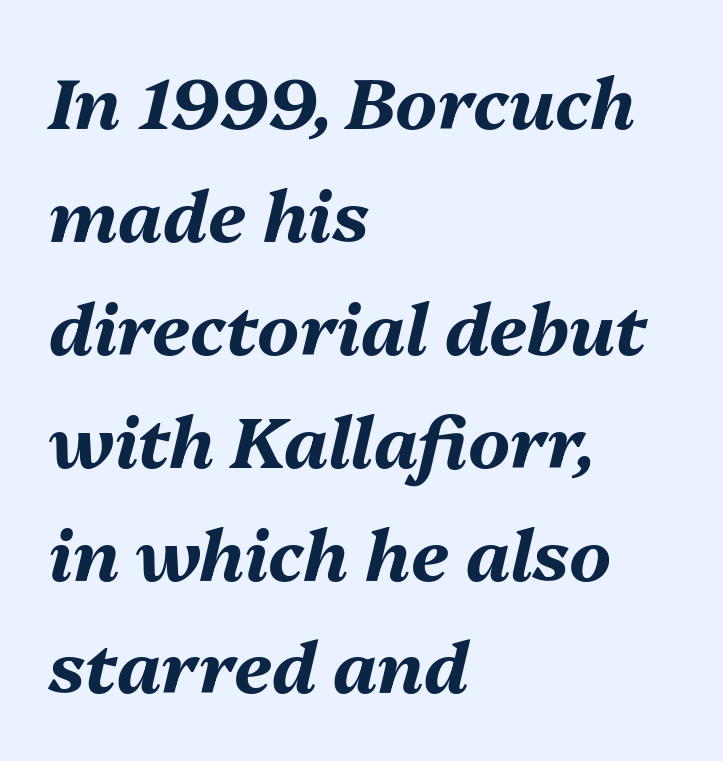
Q: Is the text bold? A: Yes.
Q: Is the text italic (slanted)? A: Yes, it leans right by about 13 degrees.
Q: Is the text underlined? A: No.
Q: How is the paragraph aligned? A: Left-aligned.
Q: Is the spacing between letters normal or unusually wide? A: Normal.
Q: Is the spacing between lines tight, normal or loose? A: Normal.
Q: Width (condensed, normal, or wide)? A: Normal.
Q: Stroke contrast? A: Medium.
Q: x-height? A: Medium.
Q: Monospaced? A: No.
